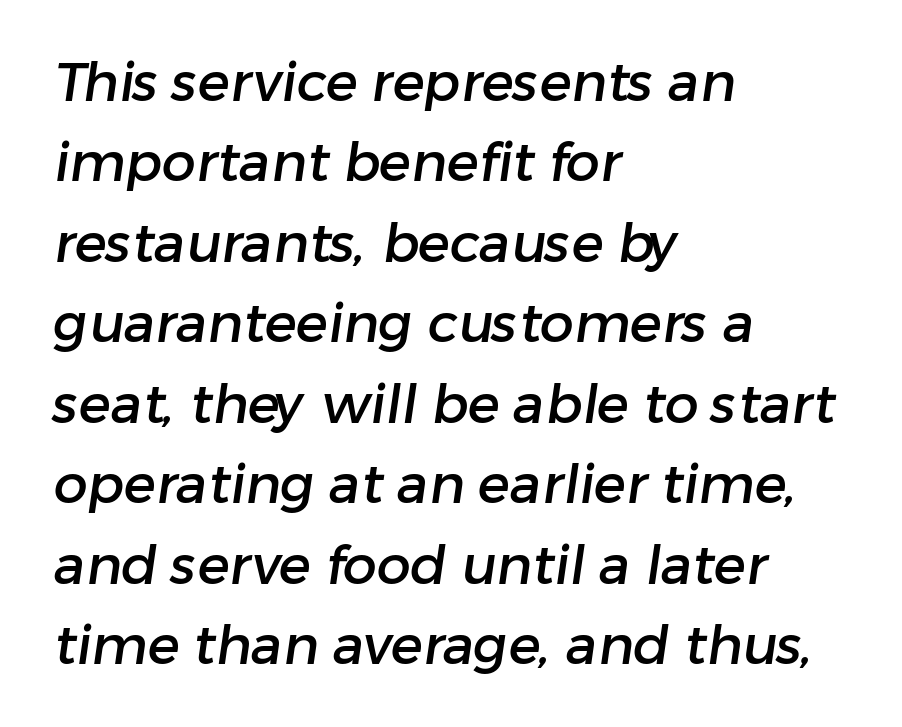
The image shows 54 px sans-serif type; set left-aligned, normal line spacing (1.49x), normal letter spacing, not underlined; low stroke contrast and a medium x-height.
